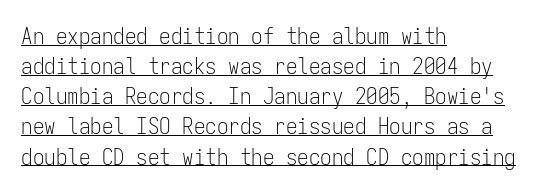
The image shows 23 px text type, upright; set left-aligned, normal line spacing (1.31x), normal letter spacing, underlined.
